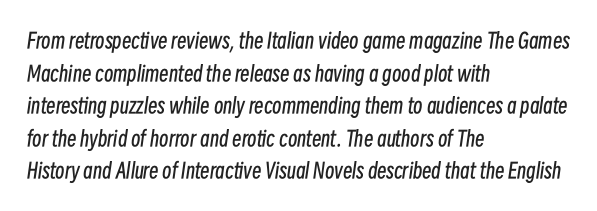
{"italic": "yes", "lean": "right", "slant_degrees": 8, "bold": "no", "underline": "no", "align": "left", "line_spacing": "normal", "line_spacing_ratio": 1.55, "letter_spacing": "normal", "letter_spacing_em": 0.0, "glyph_px": 21}
